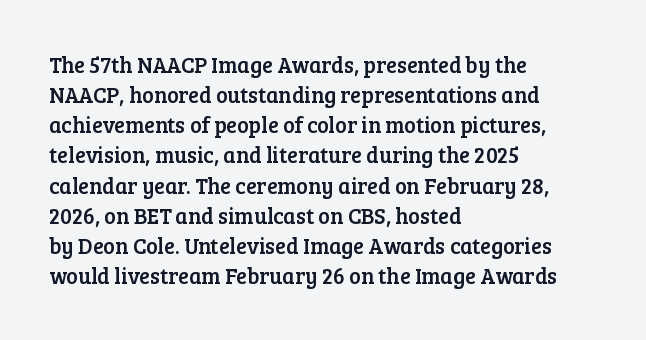
The image shows 22 px text type, upright; set left-aligned, normal line spacing (1.37x), normal letter spacing, not underlined.
